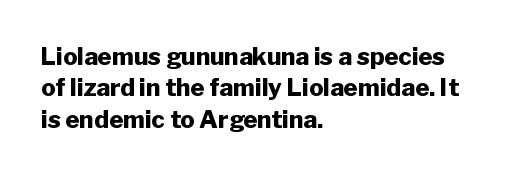
{"italic": "no", "bold": "yes", "underline": "no", "align": "left", "line_spacing": "normal", "line_spacing_ratio": 1.31, "letter_spacing": "normal", "letter_spacing_em": 0.0, "glyph_px": 24}
